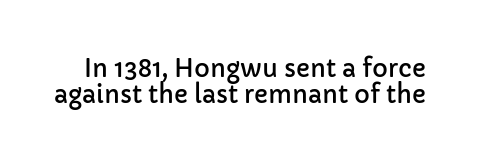
Q: Is the text italic (slanted)? A: No, it is upright.
Q: Is the text underlined? A: No.
Q: Is the spacing between letters normal or unusually wide? A: Normal.
Q: Is the spacing between lines tight, normal or loose? A: Tight.
